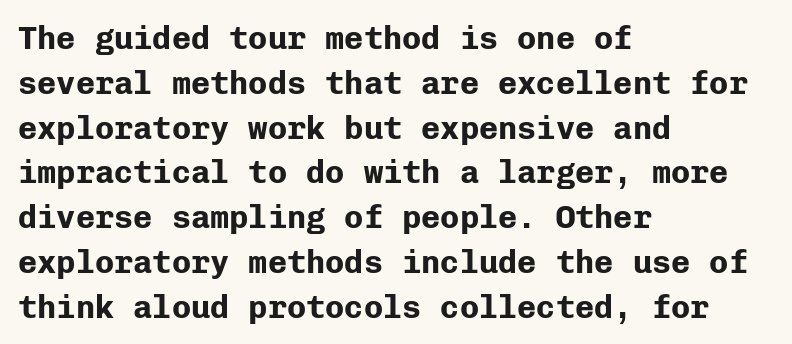
The image shows 32 px bold sans-serif type, upright, monospaced; set left-aligned, normal line spacing (1.4x), normal letter spacing, not underlined; low stroke contrast and a medium x-height.
